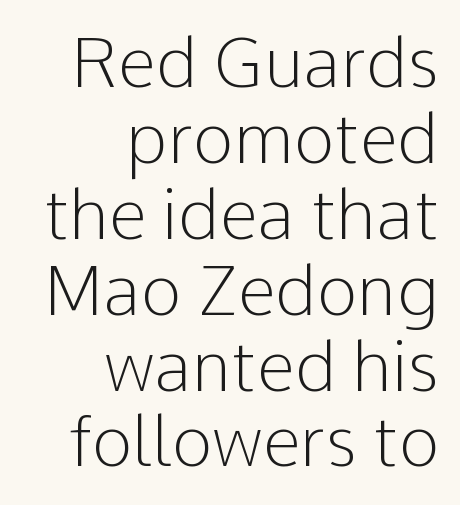
{"serif": "no", "italic": "no", "bold": "no", "weight": "light", "width": "normal", "stroke_contrast": "low", "x_height": "medium", "monospaced": "no", "underline": "no", "align": "right", "line_spacing": "tight", "line_spacing_ratio": 1.1, "letter_spacing": "normal", "letter_spacing_em": 0.0, "glyph_px": 69}
